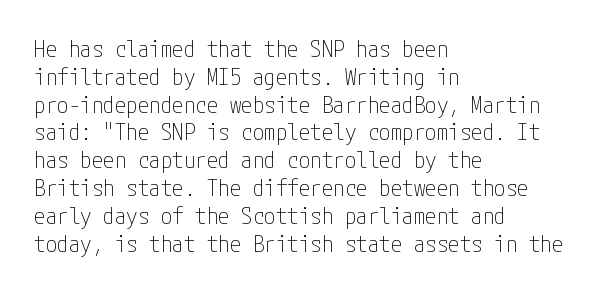
The image shows 23 px text type, upright; set left-aligned, line spacing 1.21x, normal letter spacing, not underlined.
